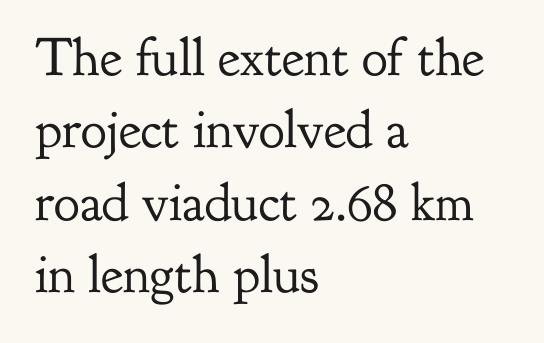
The image shows 54 px regular-weight serif type, upright; set left-aligned, normal line spacing (1.34x), normal letter spacing, not underlined; low stroke contrast and a small x-height.
